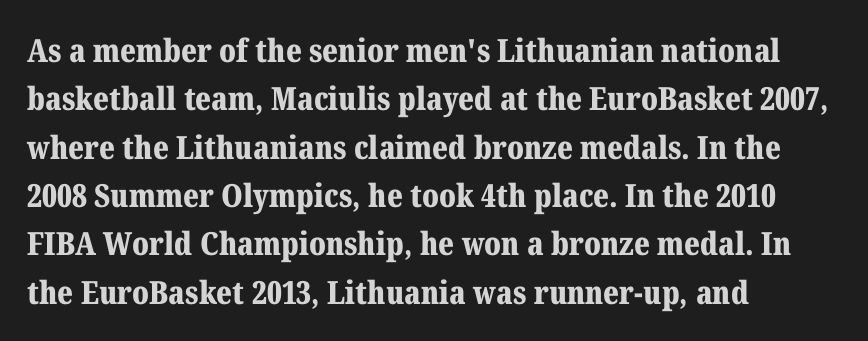
Q: Is the text bold? A: Yes.
Q: Is the text italic (slanted)? A: No, it is upright.
Q: Is the typeface a serif or a sans-serif typeface? A: Serif.
Q: Is the text underlined? A: No.
Q: How is the paragraph aligned? A: Left-aligned.
Q: Is the spacing between letters normal or unusually wide? A: Normal.
Q: Is the spacing between lines tight, normal or loose? A: Normal.
Q: Width (condensed, normal, or wide)? A: Normal.
Q: Stroke contrast? A: Medium.
Q: x-height? A: Medium.
Q: Monospaced? A: No.
